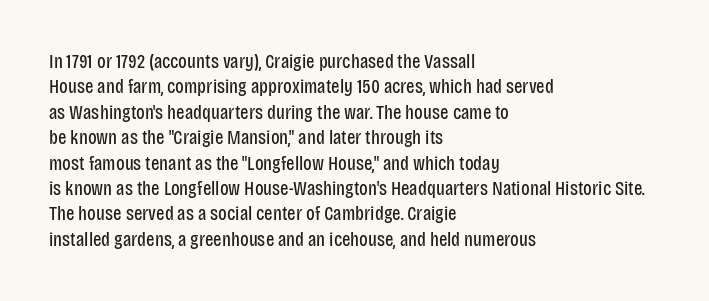
Q: Is the text bold? A: No.
Q: Is the text italic (slanted)? A: No, it is upright.
Q: Is the text underlined? A: No.
Q: How is the paragraph aligned? A: Left-aligned.
Q: Is the spacing between letters normal or unusually wide? A: Normal.
Q: Is the spacing between lines tight, normal or loose? A: Normal.
